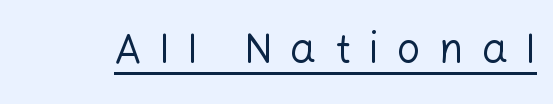
The image shows 41 px regular-weight sans-serif type, upright; set unusually wide letter spacing (+0.45 em), underlined; low stroke contrast and a medium x-height.
